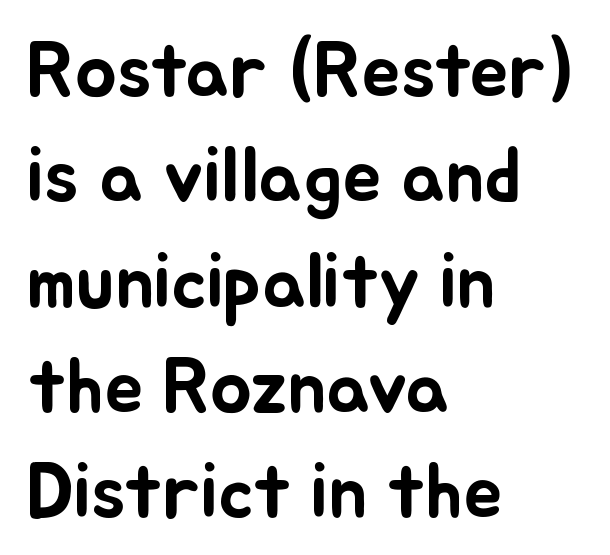
{"italic": "no", "width": "normal", "stroke_contrast": "low", "x_height": "small", "monospaced": "no", "underline": "no", "align": "left", "line_spacing": "normal", "line_spacing_ratio": 1.35, "letter_spacing": "normal", "letter_spacing_em": 0.0, "glyph_px": 78}
